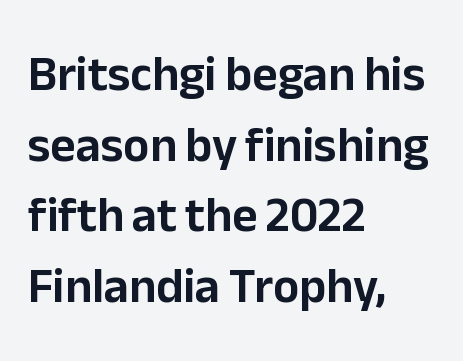
{"serif": "no", "italic": "no", "width": "normal", "stroke_contrast": "low", "x_height": "medium", "monospaced": "no", "underline": "no", "align": "left", "line_spacing": "normal", "line_spacing_ratio": 1.44, "letter_spacing": "normal", "letter_spacing_em": 0.0, "glyph_px": 49}
